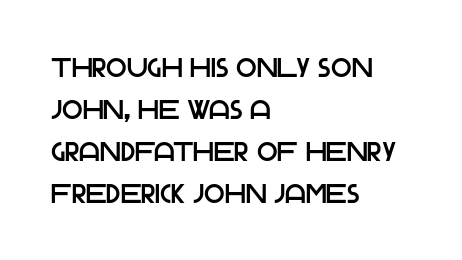
{"italic": "no", "underline": "no", "align": "left", "line_spacing": "normal", "line_spacing_ratio": 1.55, "letter_spacing": "normal", "letter_spacing_em": 0.0, "glyph_px": 27}
